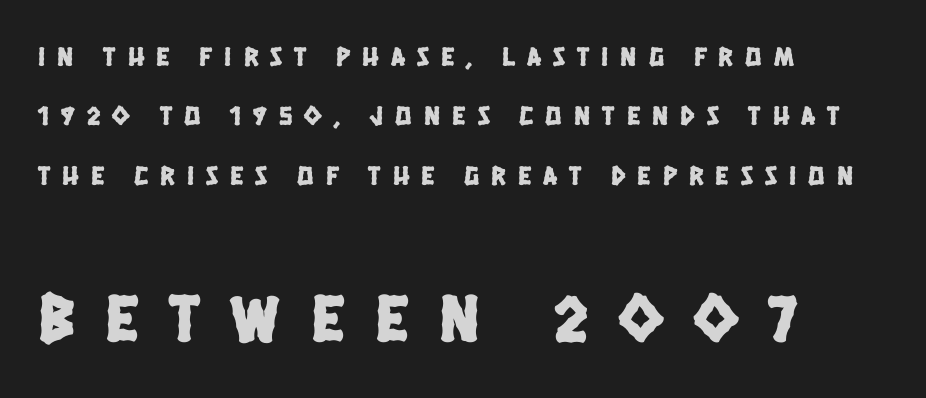
{"serif": "no", "width": "condensed", "stroke_contrast": "low", "x_height": "large", "monospaced": "no", "underline": "no", "align": "left", "line_spacing": "loose", "line_spacing_ratio": 2.2, "letter_spacing": "wide", "letter_spacing_em": 0.45, "larger_block": "second", "size_ratio": 2.52, "glyph_px": 68}
